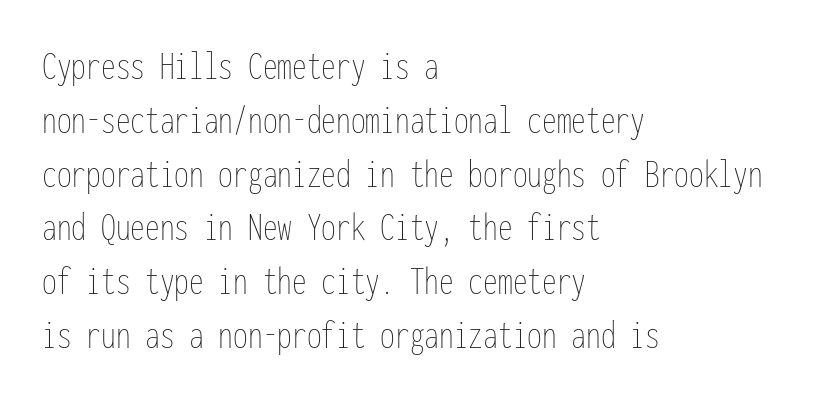
{"italic": "no", "bold": "no", "weight": "thin", "width": "condensed", "stroke_contrast": "low", "x_height": "medium", "monospaced": "yes", "underline": "no", "align": "left", "line_spacing": "normal", "line_spacing_ratio": 1.28, "letter_spacing": "normal", "letter_spacing_em": 0.0, "glyph_px": 42}
